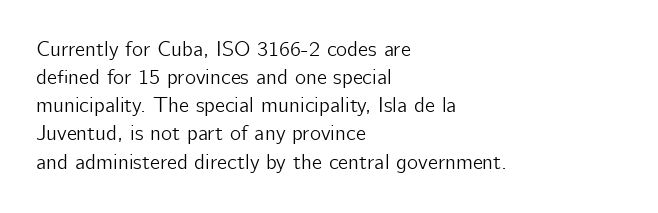
Teacher's note: observe the even left margin — that is flush-left alignment. No italicization has been applied; the sample stays upright. Clear beneath every line of the passage. Honestly, the letter spacing is just normal — you wouldn't notice it. A typesetter would call this leading conventional body-copy spacing.
